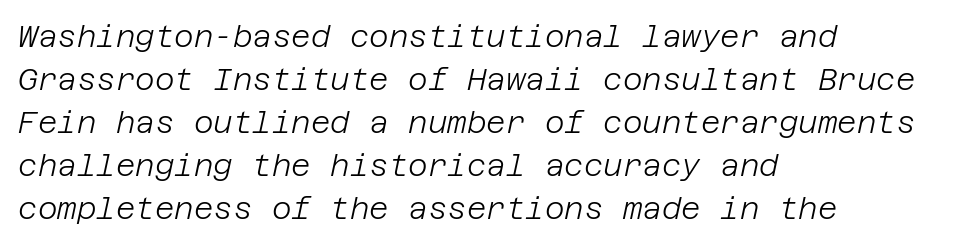
Q: Is the text bold? A: No.
Q: Is the text italic (slanted)? A: Yes, it leans right by about 12 degrees.
Q: Is the text underlined? A: No.
Q: How is the paragraph aligned? A: Left-aligned.
Q: Is the spacing between letters normal or unusually wide? A: Normal.
Q: Is the spacing between lines tight, normal or loose? A: Normal.
Q: Width (condensed, normal, or wide)? A: Normal.
Q: Stroke contrast? A: Low.
Q: x-height? A: Large.
